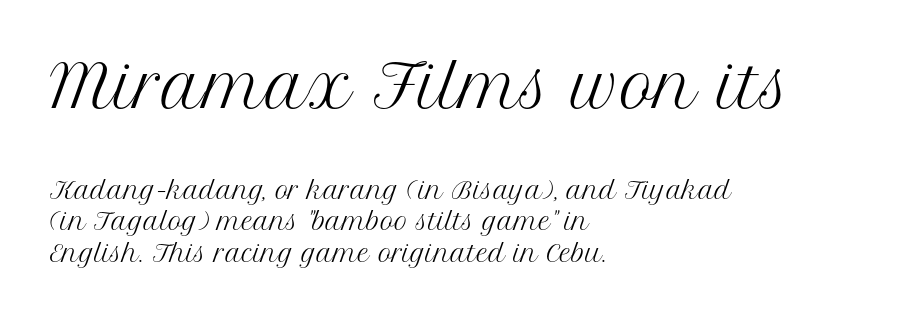
Type without underlining. Do the characters align in a grid? No, the font is proportional. The ragged edge is on the right, which tells us the setting is flush left. Weight: regular or lighter.
